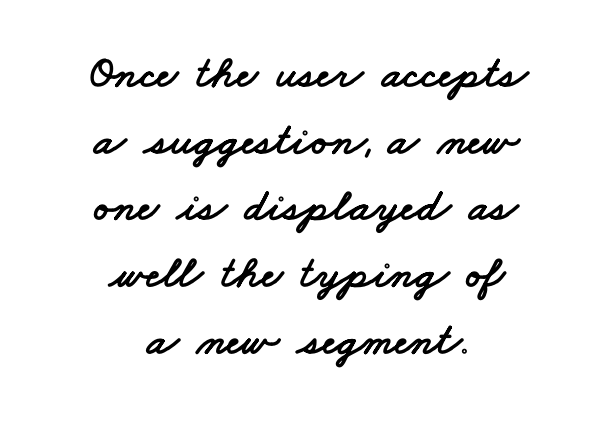
The image shows 46 px wide sans-serif type; set centered, normal line spacing (1.45x), normal letter spacing, not underlined; low stroke contrast and a small x-height.
